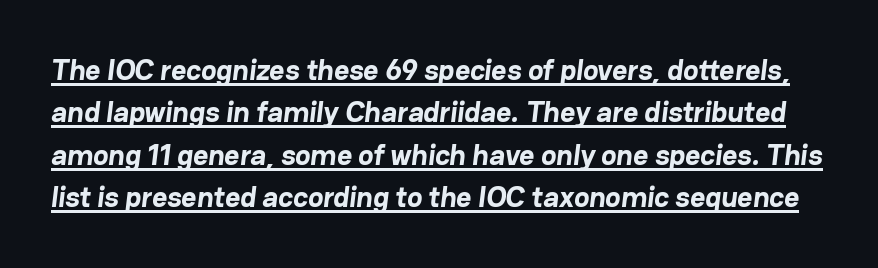
Do the characters align in a grid? No, the font is proportional. Caption: lettering with a line underneath. Does the weight exceed regular? Yes, all the way to bold. The block of text has a typical density, with ordinary space between rows. How are the letters spaced? Ordinarily, with no added tracking. Serif or sans? Sans — the stroke terminals are bare.
